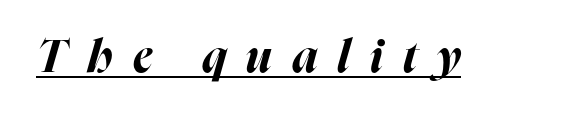
{"italic": "yes", "lean": "right", "slant_degrees": 16, "bold": "yes", "weight": "bold", "width": "normal", "stroke_contrast": "high", "x_height": "medium", "monospaced": "no", "underline": "yes", "letter_spacing": "wide", "letter_spacing_em": 0.45, "glyph_px": 45}
